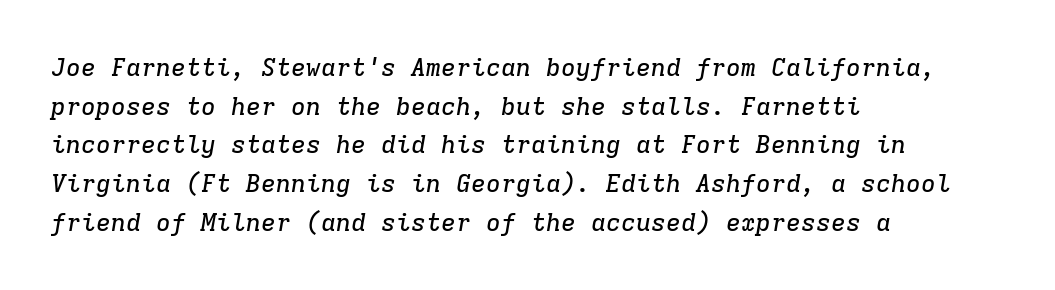
Compared with a centered layout, this one pins lines to the left instead. Default kerning and tracking; the words read as compact shapes. Has an underline been added? It has not. Slant detected: the letters are inclined. Interline gaps are of average width in this sample.
